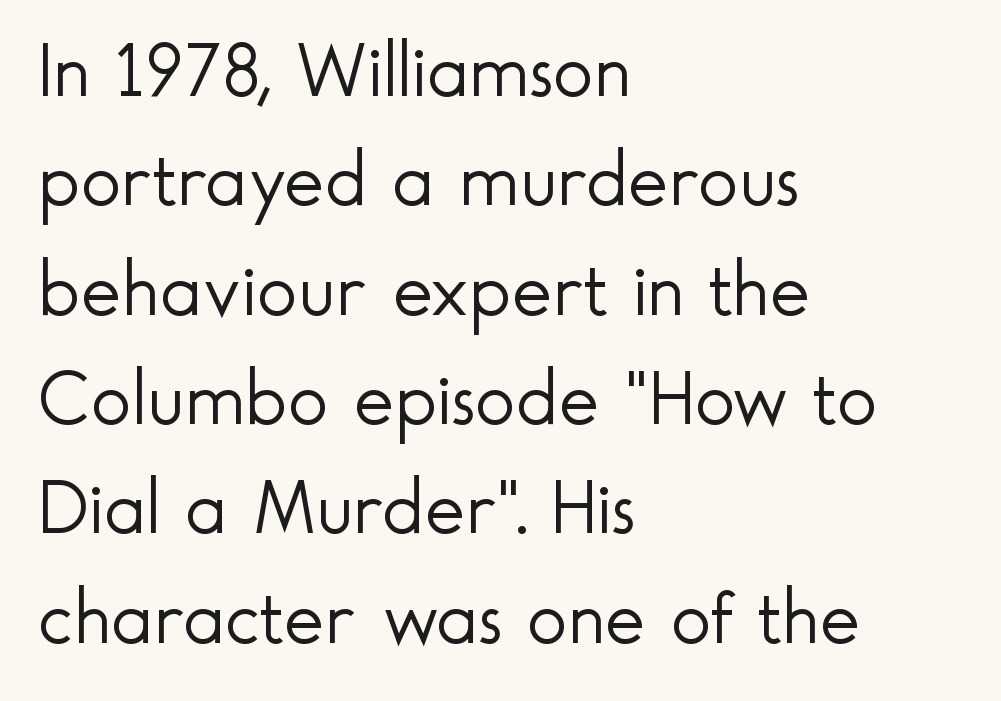
Q: Is the text bold? A: No.
Q: Is the text italic (slanted)? A: No, it is upright.
Q: Is the typeface a serif or a sans-serif typeface? A: Sans-serif.
Q: Is the text underlined? A: No.
Q: How is the paragraph aligned? A: Left-aligned.
Q: Is the spacing between letters normal or unusually wide? A: Normal.
Q: Is the spacing between lines tight, normal or loose? A: Normal.
Q: Width (condensed, normal, or wide)? A: Normal.
Q: x-height? A: Small.
Q: Monospaced? A: No.
